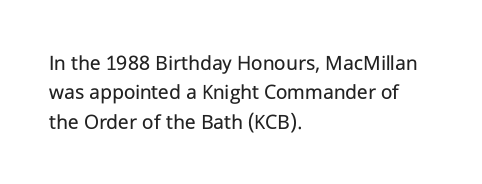
The image shows 22 px text type, upright; set left-aligned, normal line spacing (1.33x), normal letter spacing, not underlined.
